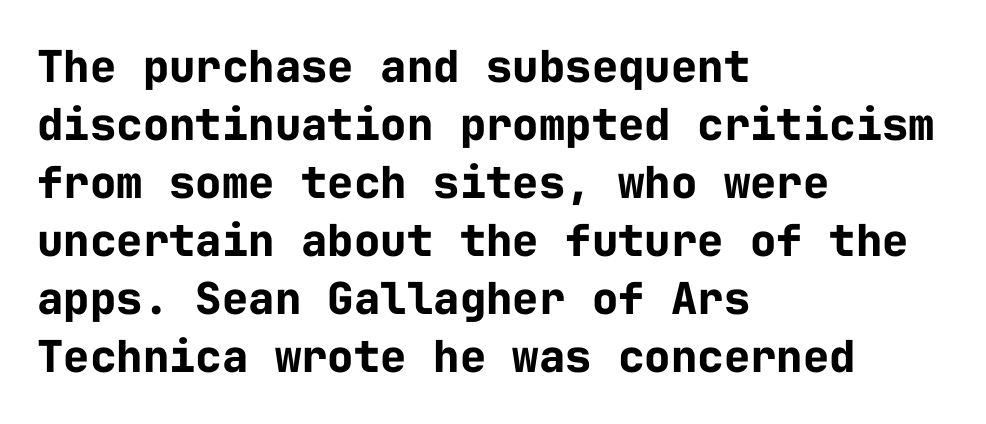
{"serif": "no", "italic": "no", "bold": "yes", "weight": "bold", "width": "normal", "stroke_contrast": "low", "x_height": "medium", "monospaced": "yes", "underline": "no", "align": "left", "line_spacing": "normal", "line_spacing_ratio": 1.32, "letter_spacing": "normal", "letter_spacing_em": 0.0, "glyph_px": 44}
